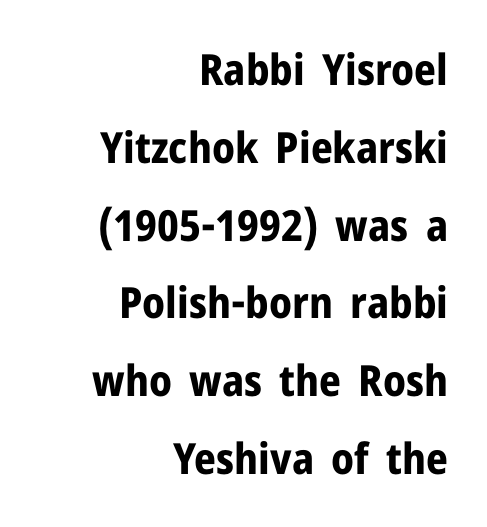
The image shows 43 px bold sans-serif type, upright; set right-aligned, line spacing 1.81x, normal letter spacing, not underlined; low stroke contrast and a medium x-height.
